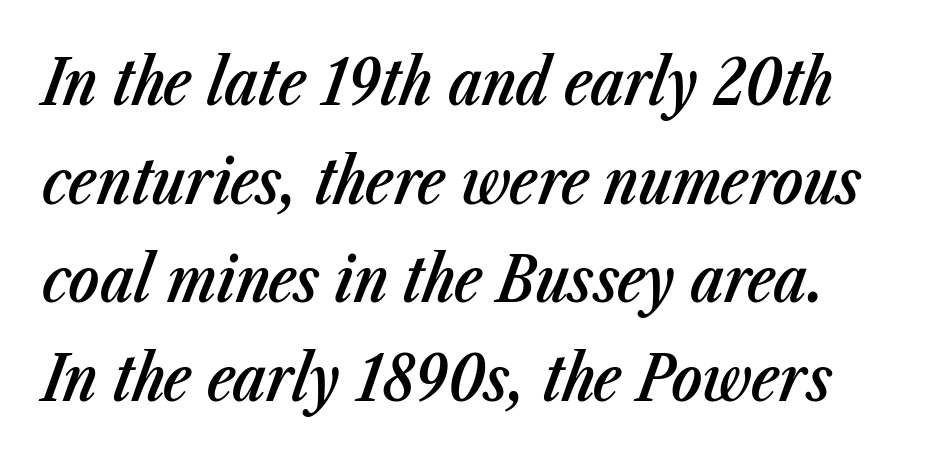
Style check: oblique. Underline: absent. Bold? Not quite — semibold, heavier than regular but stopping short. Standard letterfit; no display-style spreading of the glyphs. If you measured baseline to baseline, you'd find a middling distance. The rendering uses natural spacing where letterforms have individual widths.
